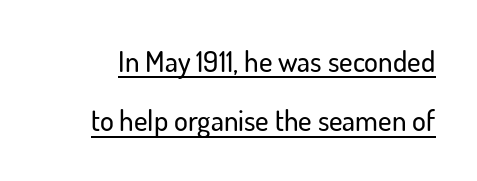
The image shows 29 px sans-serif type, upright; set loose line spacing (2.05x), normal letter spacing, underlined; low stroke contrast and a small x-height.
